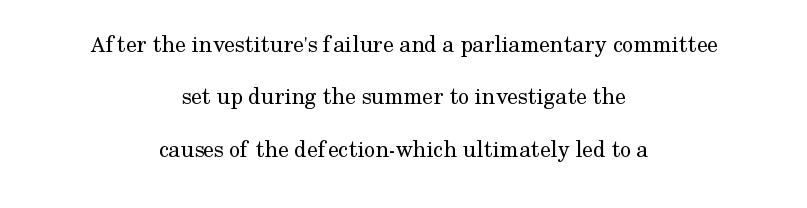
Q: Is the text bold? A: No.
Q: Is the text italic (slanted)? A: No, it is upright.
Q: Is the text underlined? A: No.
Q: How is the paragraph aligned? A: Centered.
Q: Is the spacing between letters normal or unusually wide? A: Normal.
Q: Is the spacing between lines tight, normal or loose? A: Loose.
